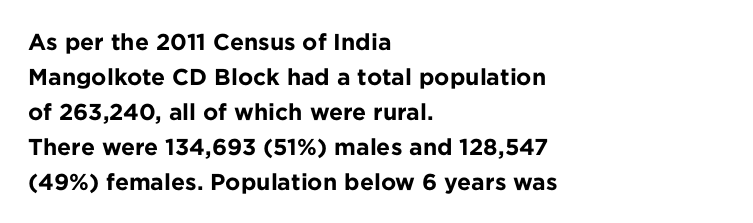
{"italic": "no", "bold": "yes", "underline": "no", "align": "left", "line_spacing": "normal", "line_spacing_ratio": 1.52, "letter_spacing": "normal", "letter_spacing_em": 0.0, "glyph_px": 23}
